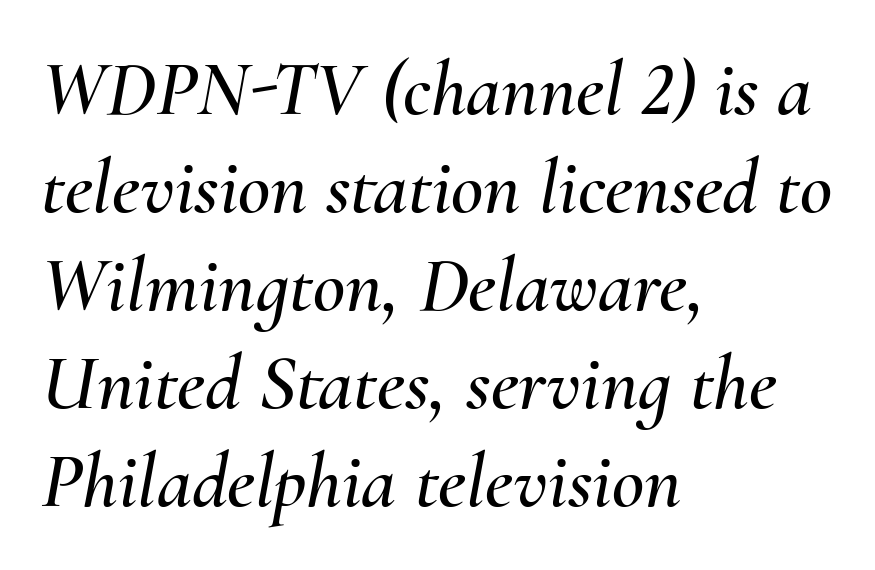
The image shows 79 px text type, italic (leaning right); set left-aligned, line spacing 1.24x, normal letter spacing, not underlined; medium stroke contrast and a small x-height.
